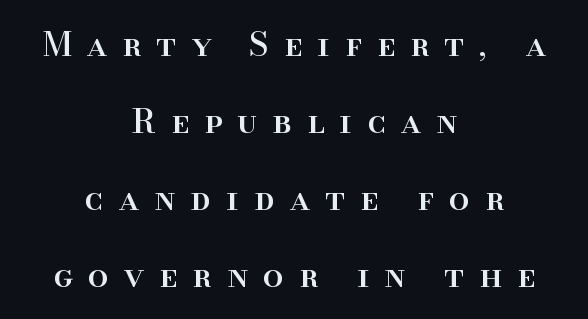
{"serif": "yes", "italic": "no", "width": "normal", "stroke_contrast": "high", "x_height": "small", "monospaced": "no", "underline": "no", "align": "center", "line_spacing": "loose", "line_spacing_ratio": 2.33, "letter_spacing": "wide", "letter_spacing_em": 0.46, "glyph_px": 33}
